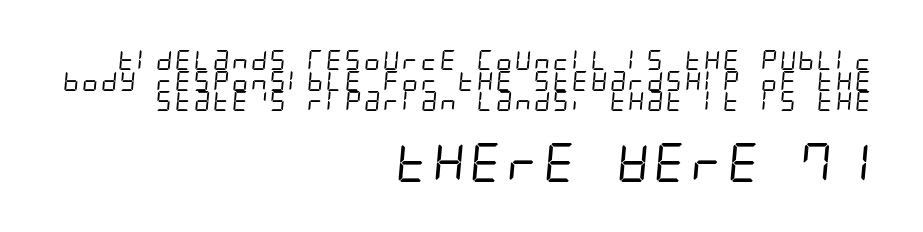
Descender tails drop into unmarked territory. Two sizes are in play, and the larger belongs to the second block. Is the type heavy? It reads as light-to-regular instead. Type style note: lacks serifs. Quick note: interline space is minimal. If you drew a ruler down the right edge, every line would touch it.
